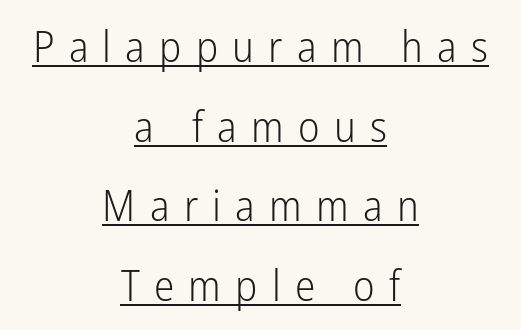
The letters advance in unequal steps, a hallmark of proportional type. This reads as an unemphasized weight, regular at the heaviest. Beneath each row of characters lies a ruled line. Serifs: no, the terminals of the letterforms are clean. No italicization has been applied; the sample stays upright. Neither beginnings nor endings align; midpoints do.
